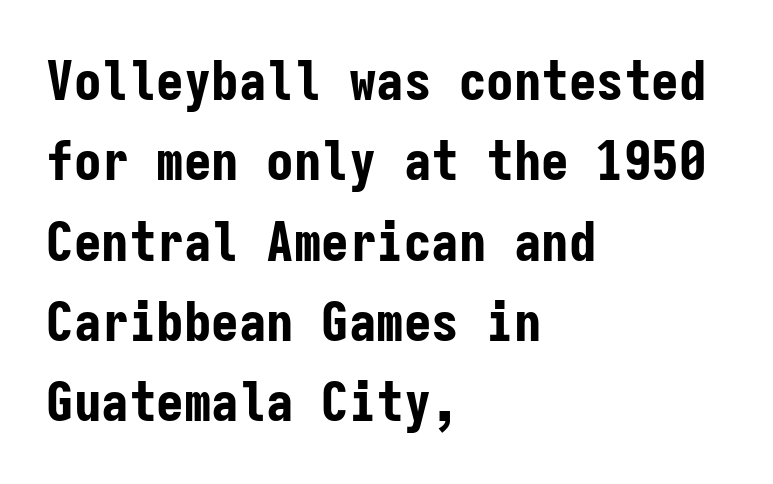
These lines are rendered in a fixed-pitch font. Line starts are locked; line ends wander. The specimen reads as upright at a glance. The typesetting leans heavy: a genuine bold.
